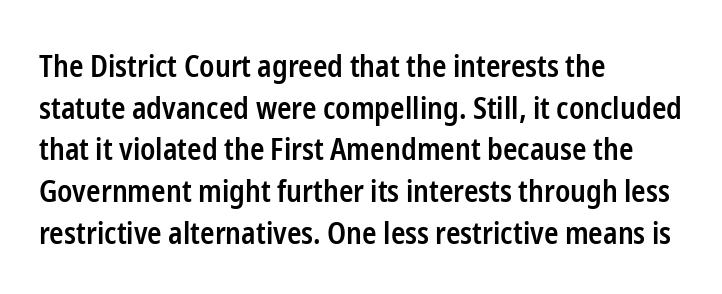
Does the weight exceed regular? Yes, but only to semibold. Proportional: the letters do not fall into vertical columns. Each word holds together tightly as a unit, with standard inter-letter gaps. Compared with typical paragraphs, the rows here are spaced about the same. In terms of letterform style, serifs are entirely absent. The baseline area is clear.
